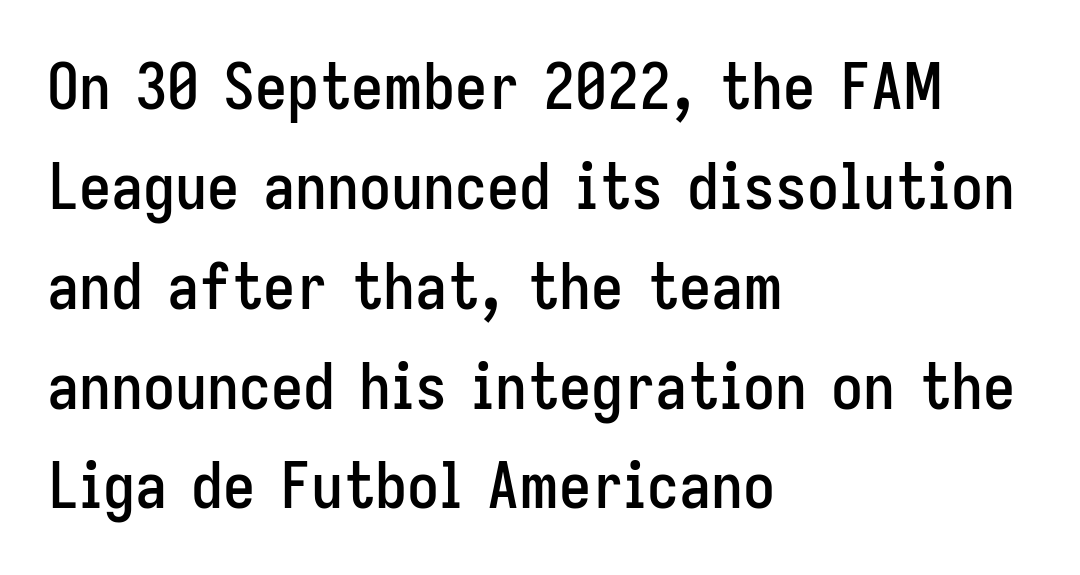
The type family on display is of the sans-serif kind. The space between consecutive lines is moderate. The font's upright variant was chosen for this text. What stands out about the letter spacing? Nothing — it is the standard amount. Do the characters align in a grid? No, the font is proportional. Does the copy run flush right? No — it runs flush left.
